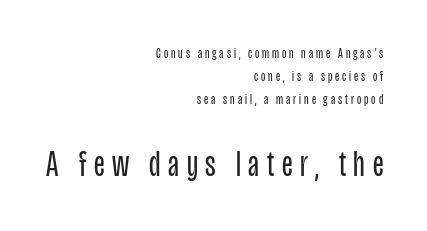
Q: Is the text bold? A: No.
Q: Is the text italic (slanted)? A: No, it is upright.
Q: Is the typeface a serif or a sans-serif typeface? A: Sans-serif.
Q: Is the text underlined? A: No.
Q: How is the paragraph aligned? A: Right-aligned.
Q: Is the spacing between letters normal or unusually wide? A: Unusually wide.
Q: Is the spacing between lines tight, normal or loose? A: Normal.
Q: Which block of text is set in a larger size, the first (top) or the second (bottom)? A: The second (bottom) one.
Q: Width (condensed, normal, or wide)? A: Condensed.
Q: Stroke contrast? A: Low.
Q: x-height? A: Large.
Q: Monospaced? A: No.
